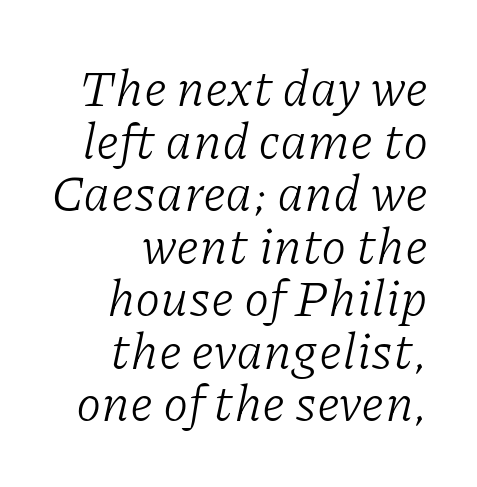
Visually the block forms a straight wall on the right and a jagged coastline on the left. Glance below the letters and you will spot only blank space. Nothing unusual about the tracking: characters are spaced as the font intends. This rendering employs a face with finishing strokes, i.e., a serif. Reading down the column, the eye jumps only a short way to each next line. Note the varied advance widths — an 'i' is clearly narrower than an 'm'.
